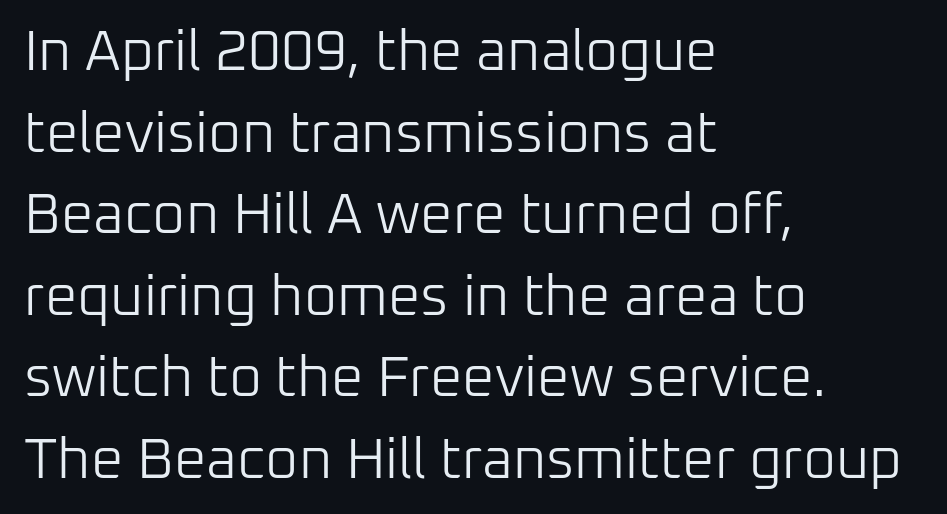
Q: Is the text bold? A: No.
Q: Is the text italic (slanted)? A: No, it is upright.
Q: Is the typeface a serif or a sans-serif typeface? A: Sans-serif.
Q: Is the text underlined? A: No.
Q: How is the paragraph aligned? A: Left-aligned.
Q: Is the spacing between letters normal or unusually wide? A: Normal.
Q: Is the spacing between lines tight, normal or loose? A: Normal.
Q: Width (condensed, normal, or wide)? A: Normal.
Q: Stroke contrast? A: Low.
Q: x-height? A: Medium.
Q: Monospaced? A: No.
